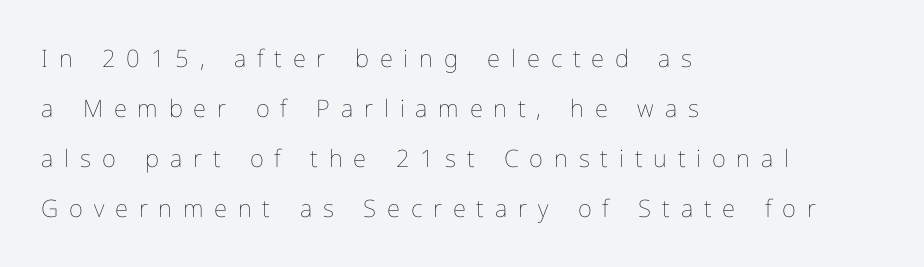
The image shows 24 px text type, upright; set left-aligned, loose line spacing (2.09x), unusually wide letter spacing (+0.45 em), not underlined.
